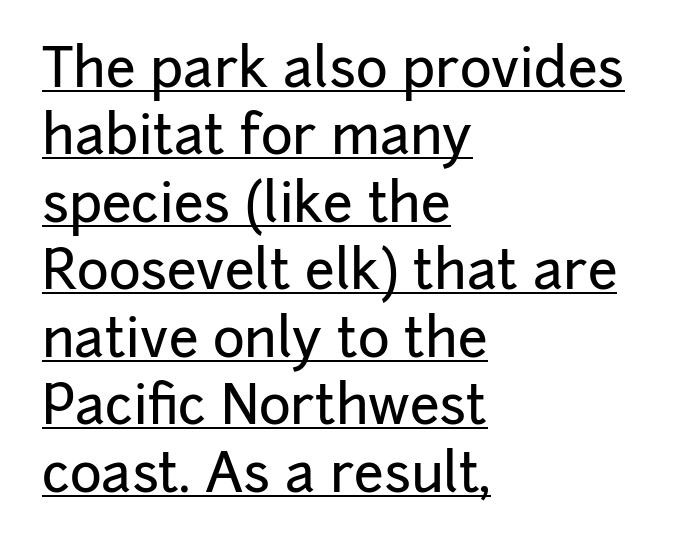
The image shows 54 px sans-serif type, upright; set left-aligned, normal line spacing (1.25x), normal letter spacing, underlined; low stroke contrast and a medium x-height.
